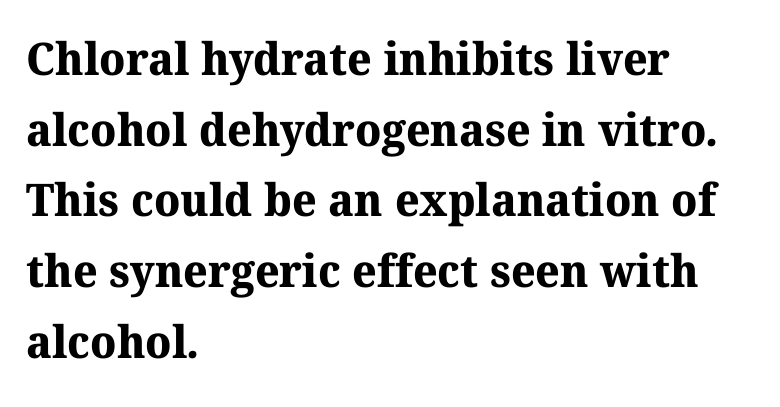
Q: Is the text bold? A: Yes.
Q: Is the typeface a serif or a sans-serif typeface? A: Serif.
Q: Is the text underlined? A: No.
Q: How is the paragraph aligned? A: Left-aligned.
Q: Is the spacing between letters normal or unusually wide? A: Normal.
Q: Is the spacing between lines tight, normal or loose? A: Normal.
Q: Width (condensed, normal, or wide)? A: Normal.
Q: Stroke contrast? A: Medium.
Q: x-height? A: Medium.
Q: Monospaced? A: No.
